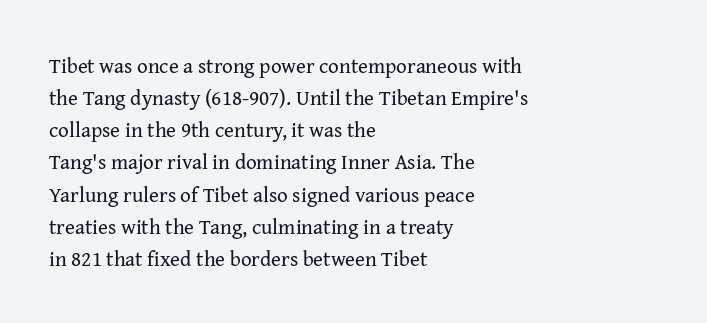
{"italic": "no", "bold": "no", "underline": "no", "align": "left", "line_spacing": "normal", "line_spacing_ratio": 1.53, "letter_spacing": "normal", "letter_spacing_em": 0.0, "glyph_px": 21}
